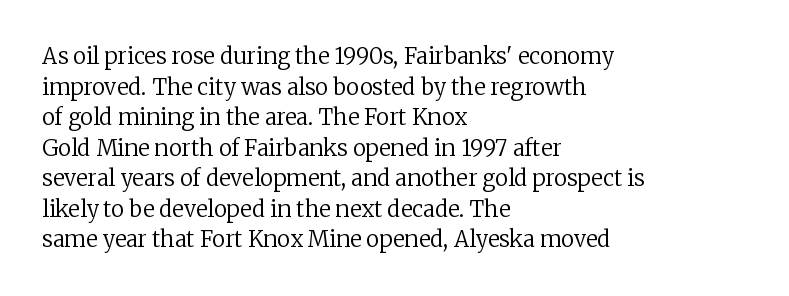
The image shows 22 px text type, upright; set left-aligned, normal line spacing (1.39x), normal letter spacing, not underlined.
